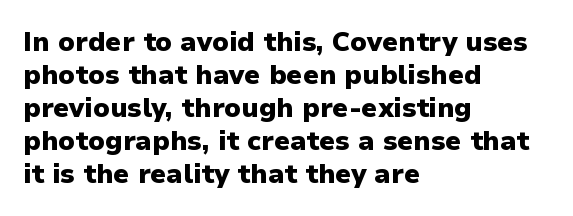
The image shows 27 px bold type, upright; set left-aligned, line spacing 1.22x, normal letter spacing, not underlined.
